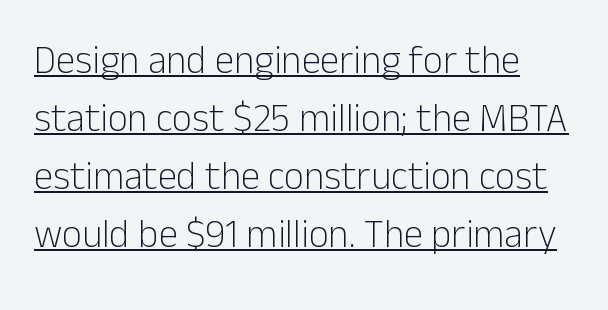
The image shows 39 px light sans-serif type, upright; set left-aligned, normal line spacing (1.49x), normal letter spacing, underlined; low stroke contrast and a medium x-height.
